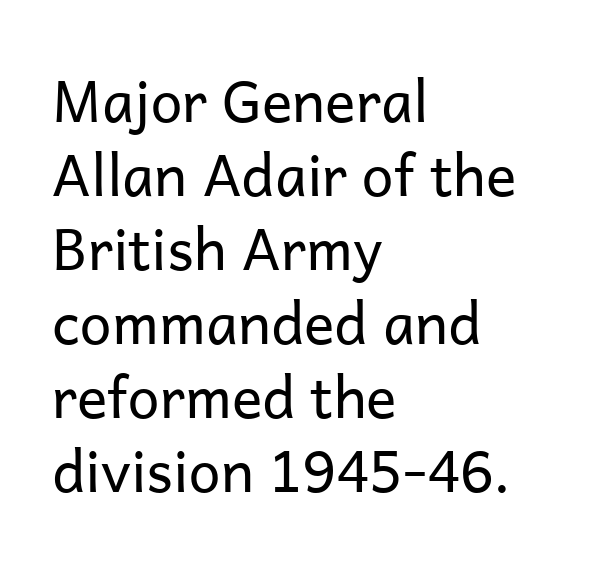
Q: Is the text bold? A: No.
Q: Is the text italic (slanted)? A: No, it is upright.
Q: Is the typeface a serif or a sans-serif typeface? A: Sans-serif.
Q: Is the text underlined? A: No.
Q: How is the paragraph aligned? A: Left-aligned.
Q: Is the spacing between letters normal or unusually wide? A: Normal.
Q: Is the spacing between lines tight, normal or loose? A: Normal.
Q: Width (condensed, normal, or wide)? A: Normal.
Q: Stroke contrast? A: Low.
Q: x-height? A: Medium.
Q: Monospaced? A: No.
